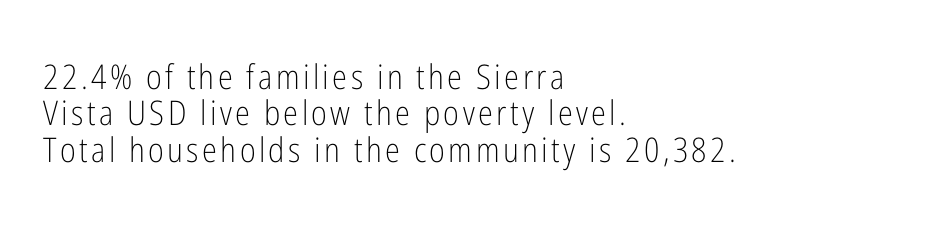
{"serif": "no", "italic": "no", "bold": "no", "weight": "light", "width": "condensed", "stroke_contrast": "low", "x_height": "medium", "monospaced": "no", "underline": "no", "align": "left", "line_spacing": "tight", "line_spacing_ratio": 1.07, "glyph_px": 34}
